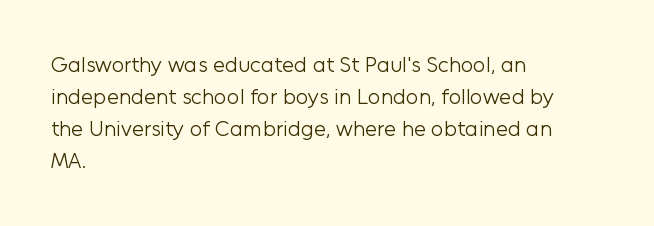
{"italic": "no", "bold": "no", "underline": "no", "align": "left", "line_spacing": "normal", "line_spacing_ratio": 1.46, "letter_spacing": "normal", "letter_spacing_em": 0.0, "glyph_px": 22}
